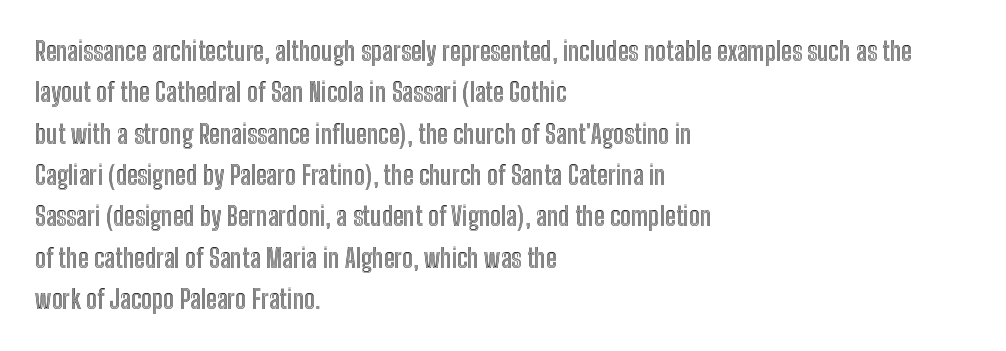
Q: Is the text italic (slanted)? A: No, it is upright.
Q: Is the text underlined? A: No.
Q: How is the paragraph aligned? A: Left-aligned.
Q: Is the spacing between letters normal or unusually wide? A: Normal.
Q: Is the spacing between lines tight, normal or loose? A: Normal.
